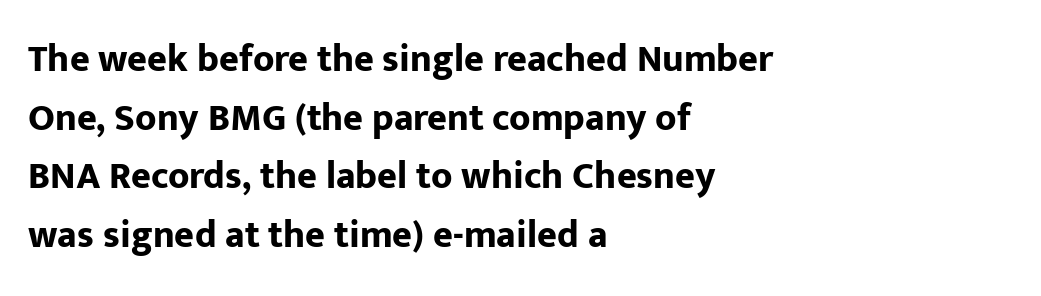
{"serif": "no", "italic": "no", "bold": "yes", "weight": "bold", "width": "normal", "stroke_contrast": "low", "x_height": "medium", "monospaced": "no", "underline": "no", "align": "left", "line_spacing": "normal", "line_spacing_ratio": 1.54, "letter_spacing": "normal", "letter_spacing_em": 0.0, "glyph_px": 38}
